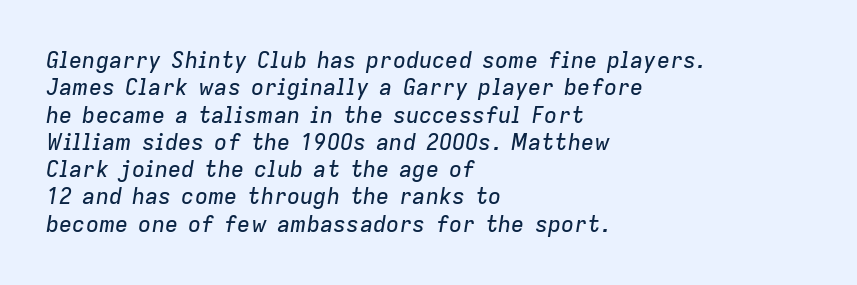
Q: Is the text italic (slanted)? A: Yes, it leans right by about 9 degrees.
Q: Is the text underlined? A: No.
Q: How is the paragraph aligned? A: Left-aligned.
Q: Is the spacing between letters normal or unusually wide? A: Normal.
